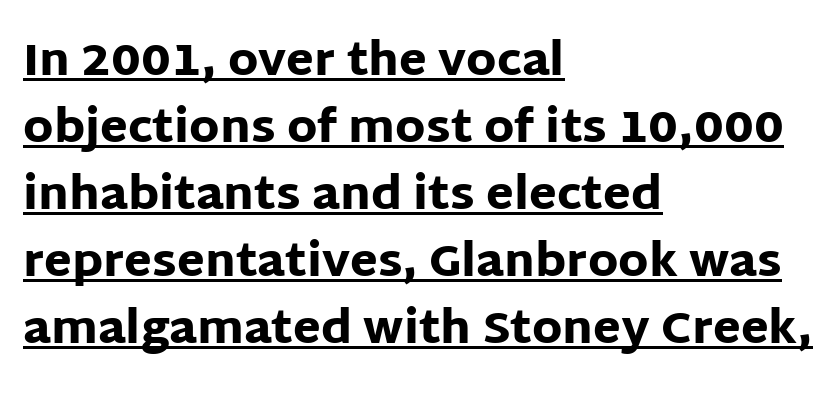
The image shows 45 px heavy sans-serif type, upright; set left-aligned, normal line spacing (1.49x), normal letter spacing, underlined; low stroke contrast and a large x-height.
